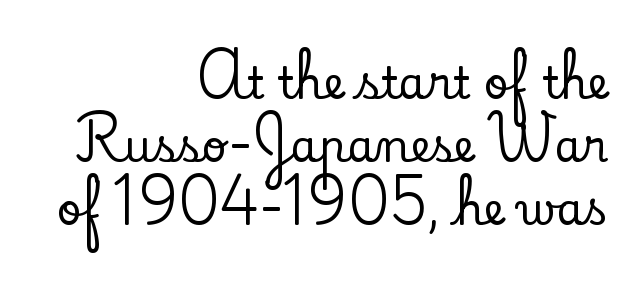
Q: Is the text italic (slanted)? A: No, it is upright.
Q: Is the typeface a serif or a sans-serif typeface? A: Serif.
Q: Is the text underlined? A: No.
Q: How is the paragraph aligned? A: Right-aligned.
Q: Is the spacing between letters normal or unusually wide? A: Normal.
Q: Is the spacing between lines tight, normal or loose? A: Normal.
Q: Width (condensed, normal, or wide)? A: Normal.
Q: Stroke contrast? A: Low.
Q: x-height? A: Small.
Q: Monospaced? A: No.
